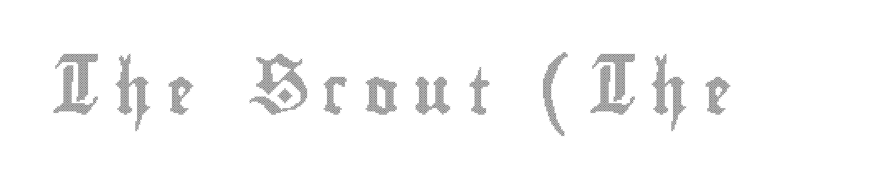
The image shows 46 px condensed type, upright; set unusually wide letter spacing (+0.34 em), not underlined; a small x-height.
